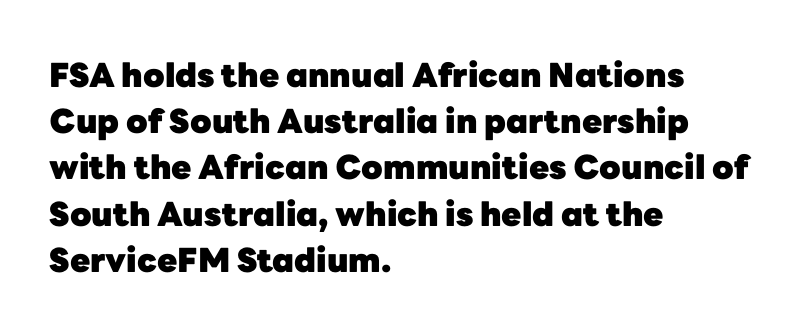
The image shows 33 px heavy sans-serif type, upright; set left-aligned, normal line spacing (1.4x), normal letter spacing, not underlined; low stroke contrast and a medium x-height.
